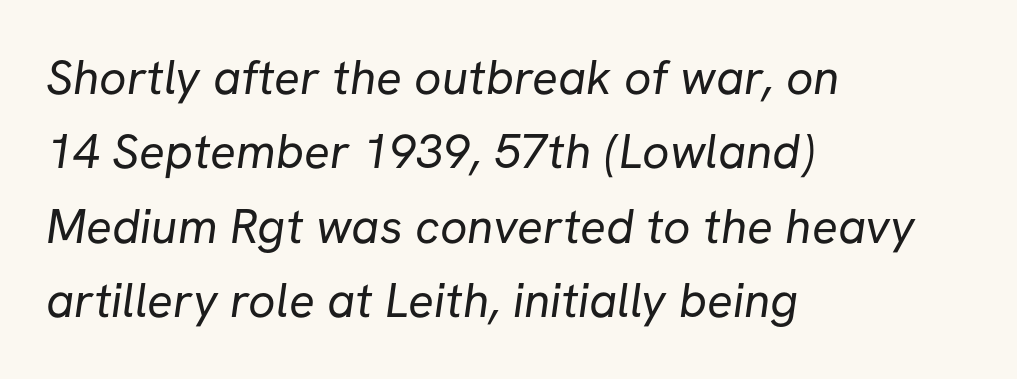
{"serif": "no", "bold": "no", "weight": "regular", "width": "normal", "stroke_contrast": "low", "x_height": "medium", "monospaced": "no", "underline": "no", "align": "left", "line_spacing": "normal", "line_spacing_ratio": 1.55, "letter_spacing": "normal", "letter_spacing_em": 0.0, "glyph_px": 48}
